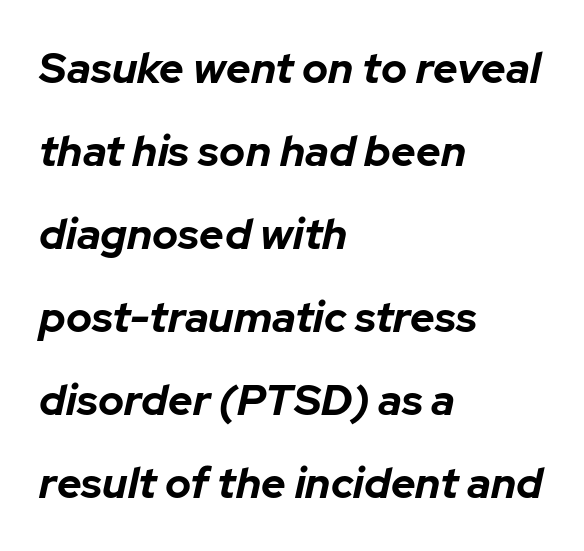
The image shows 43 px bold type, italic (leaning right); set left-aligned, loose line spacing (1.93x), normal letter spacing, not underlined; low stroke contrast and a medium x-height.
